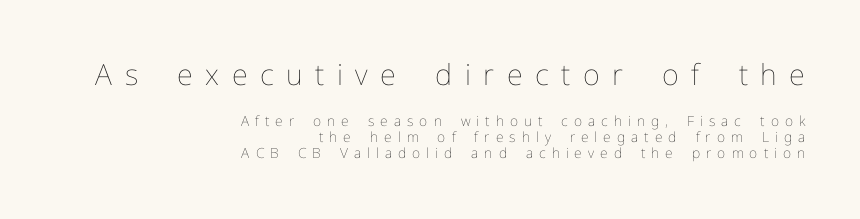
The letters stand straight up with perfectly vertical stems. Looks like regular typesetting: each glyph gets only the width it needs. Display-style spreading of the glyphs; the letterfit is very open. Line endings align vertically; line beginnings do not. Successive baselines arrive quickly, one right under another.
